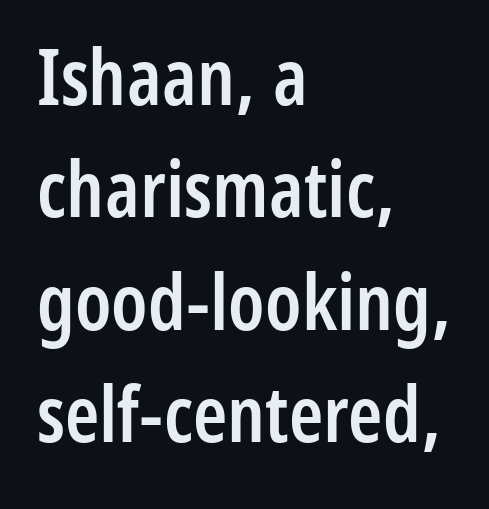
This is moderately heavy type, rendered in semibold. Horizontally, the lines are justified to the leading edge only. Spacing between characters is what you'd get straight out of the box. Here the designer chose a conventional face with non-uniform glyph widths. Reading down the column, the eye jumps a familiar distance to each next line.
